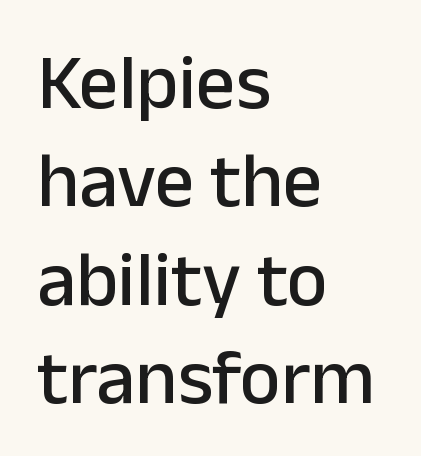
The image shows 78 px sans-serif type, upright; set left-aligned, normal line spacing (1.26x), normal letter spacing, not underlined; low stroke contrast and a medium x-height.
